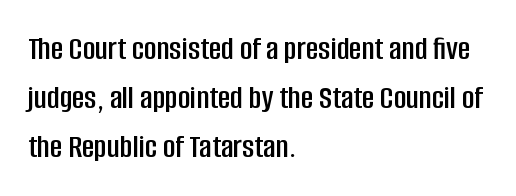
The image shows 34 px condensed sans-serif type, upright; set left-aligned, normal line spacing (1.44x), normal letter spacing, not underlined; low stroke contrast and a large x-height.
